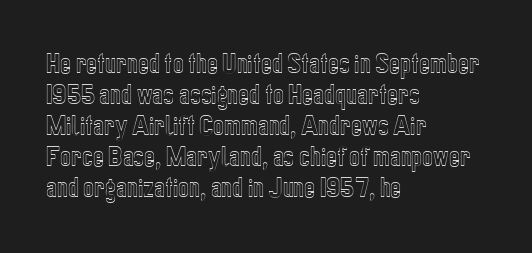
The image shows 23 px text type, upright; set left-aligned, normal line spacing (1.35x), normal letter spacing, not underlined.
